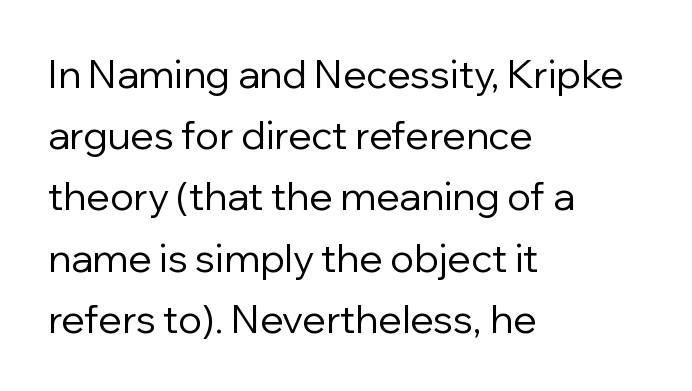
{"serif": "no", "italic": "no", "bold": "no", "weight": "regular", "width": "normal", "stroke_contrast": "low", "x_height": "medium", "monospaced": "no", "underline": "no", "align": "left", "line_spacing": "normal", "line_spacing_ratio": 1.57, "letter_spacing": "normal", "letter_spacing_em": 0.0, "glyph_px": 39}
